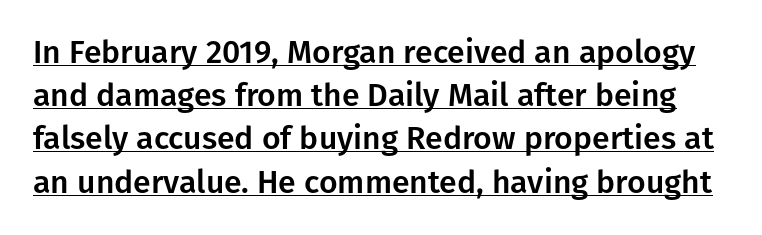
The image shows 32 px sans-serif type, upright; set normal line spacing (1.35x), normal letter spacing, underlined; low stroke contrast and a medium x-height.
